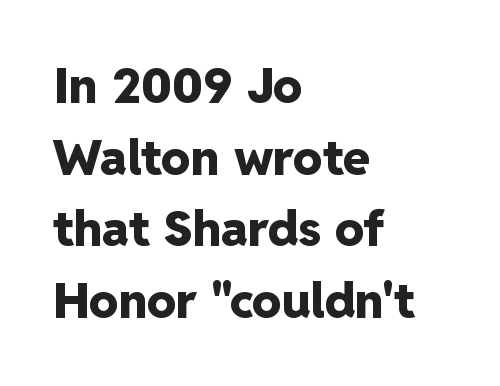
{"serif": "no", "italic": "no", "bold": "yes", "weight": "heavy", "width": "normal", "stroke_contrast": "low", "x_height": "medium", "monospaced": "no", "underline": "no", "align": "left", "line_spacing": "normal", "line_spacing_ratio": 1.46, "letter_spacing": "normal", "letter_spacing_em": 0.0, "glyph_px": 49}
